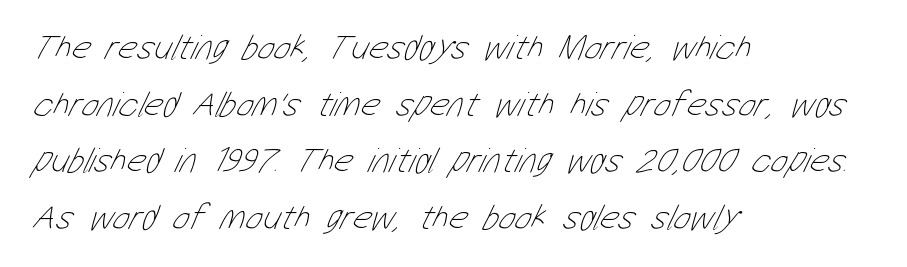
Is the block centered? No — it sits flush against the left margin. Rows of type keep a routine distance in the vertical direction. Note the varied advance widths — an 'i' is clearly narrower than an 'm'. A light-to-regular cut is what we see here.
